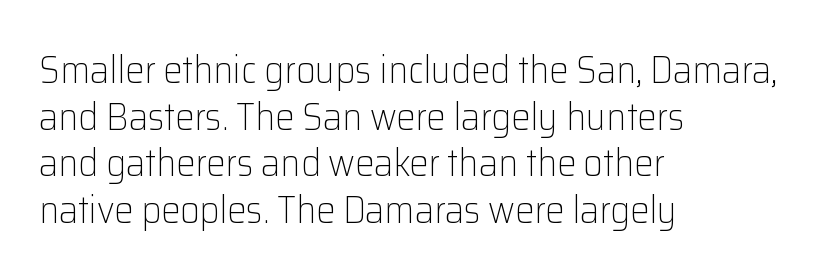
{"serif": "no", "italic": "no", "bold": "no", "weight": "light", "width": "normal", "stroke_contrast": "low", "x_height": "medium", "monospaced": "no", "underline": "no", "align": "left", "line_spacing_ratio": 1.23, "letter_spacing": "normal", "letter_spacing_em": 0.0, "glyph_px": 38}
